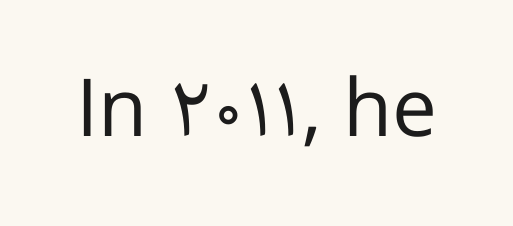
The specimen reads as upright at a glance. Varying glyph widths throughout — classic text-font behaviour. Nope, no serifs anywhere on these letters. These glyphs show unthickened strokes, regular width or finer. The space beneath each line is pristine and unruled. No extra tracking has been applied to these lines.
